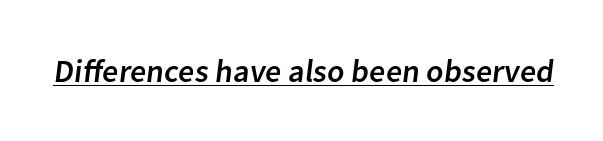
You can see a thin bar hugging the bottom of the glyphs. What stands out about the letter spacing? Nothing — it is the standard amount. Grotesque or geometric, the face here clearly has no serifs. Varying glyph widths throughout — classic text-font behaviour.
